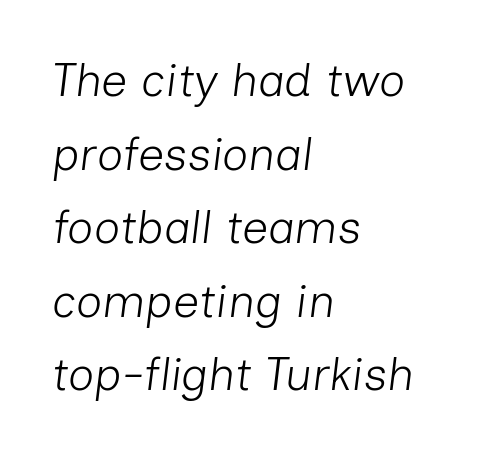
{"italic": "yes", "lean": "right", "slant_degrees": 7, "bold": "no", "weight": "light", "width": "normal", "stroke_contrast": "low", "x_height": "medium", "monospaced": "no", "underline": "no", "align": "left", "line_spacing": "normal", "line_spacing_ratio": 1.6, "letter_spacing": "normal", "letter_spacing_em": 0.0, "glyph_px": 46}
